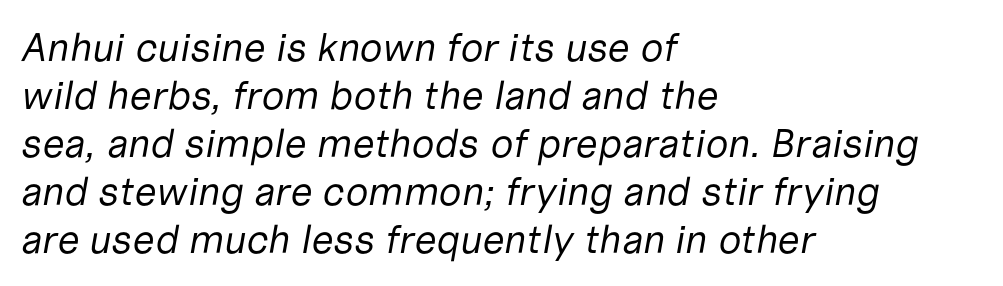
Q: Is the text bold? A: No.
Q: Is the text italic (slanted)? A: Yes, it leans right by about 10 degrees.
Q: Is the text underlined? A: No.
Q: How is the paragraph aligned? A: Left-aligned.
Q: Is the spacing between letters normal or unusually wide? A: Normal.
Q: Width (condensed, normal, or wide)? A: Normal.
Q: Stroke contrast? A: Low.
Q: x-height? A: Medium.
Q: Monospaced? A: No.
